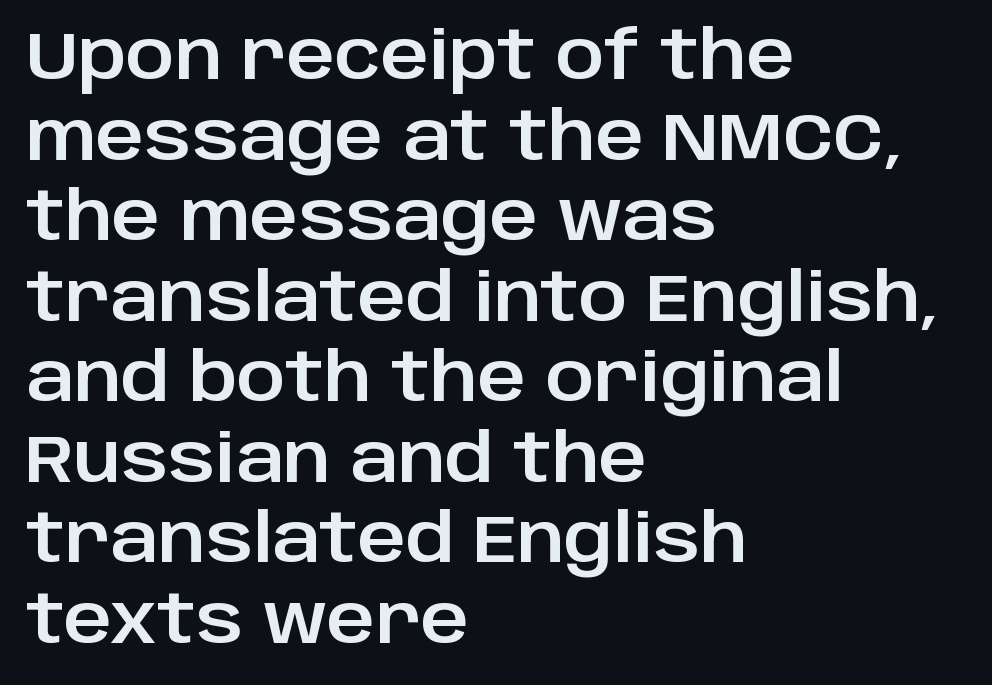
{"serif": "no", "italic": "no", "width": "normal", "stroke_contrast": "low", "x_height": "large", "monospaced": "no", "underline": "no", "align": "left", "line_spacing_ratio": 1.22, "letter_spacing": "normal", "letter_spacing_em": 0.0, "glyph_px": 66}
